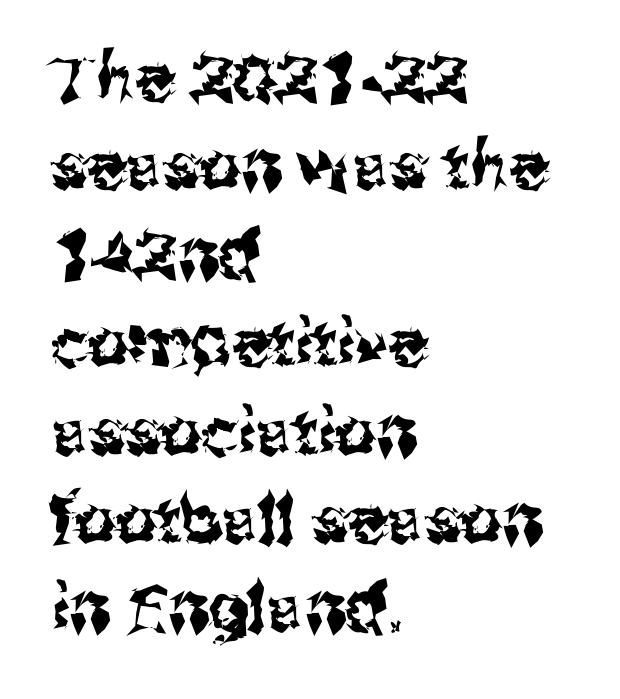
The image shows 65 px sans-serif type, upright; set left-aligned, normal line spacing (1.36x), normal letter spacing, not underlined; medium stroke contrast and a medium x-height.
